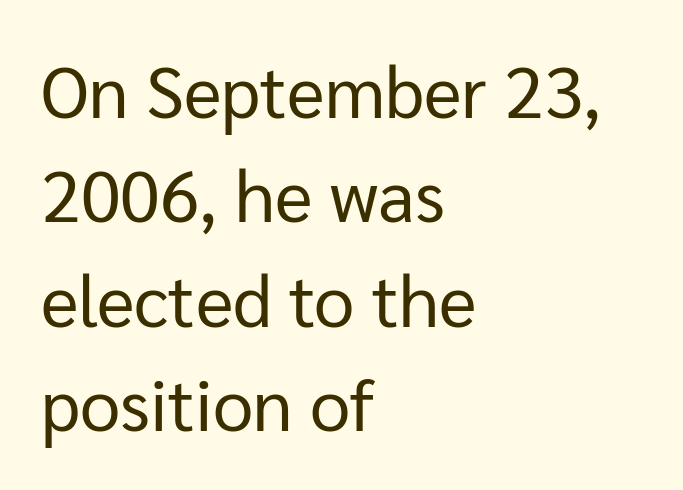
Q: Is the text bold? A: No.
Q: Is the text italic (slanted)? A: No, it is upright.
Q: Is the typeface a serif or a sans-serif typeface? A: Sans-serif.
Q: Is the text underlined? A: No.
Q: How is the paragraph aligned? A: Left-aligned.
Q: Is the spacing between letters normal or unusually wide? A: Normal.
Q: Is the spacing between lines tight, normal or loose? A: Normal.
Q: Width (condensed, normal, or wide)? A: Normal.
Q: Stroke contrast? A: Low.
Q: x-height? A: Medium.
Q: Monospaced? A: No.
